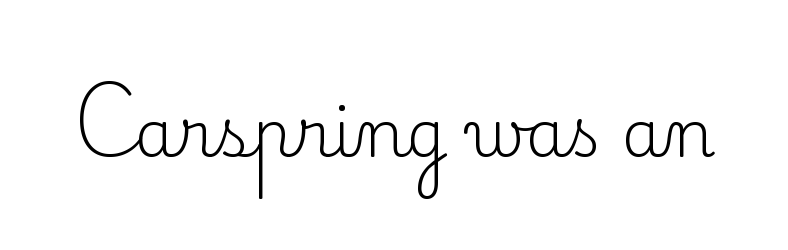
Observe the ordinary spacing: letters are neighbours, not strangers. Here the designer chose a conventional face with non-uniform glyph widths. Underline: absent. No chunkiness to these letters — they're not bold. The letters stand straight up with perfectly vertical stems.
